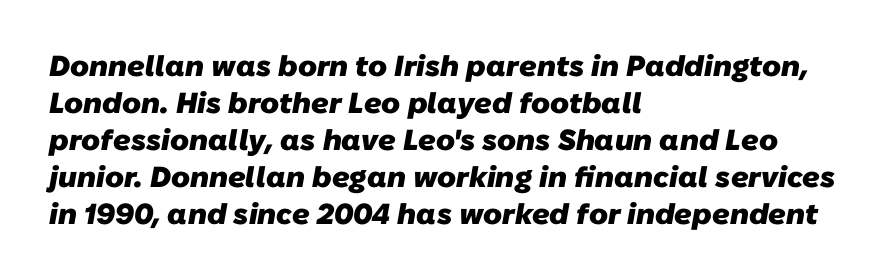
Q: Is the text bold? A: Yes.
Q: Is the typeface a serif or a sans-serif typeface? A: Sans-serif.
Q: Is the text underlined? A: No.
Q: How is the paragraph aligned? A: Left-aligned.
Q: Is the spacing between letters normal or unusually wide? A: Normal.
Q: Is the spacing between lines tight, normal or loose? A: Normal.
Q: Width (condensed, normal, or wide)? A: Normal.
Q: Stroke contrast? A: Low.
Q: x-height? A: Medium.
Q: Monospaced? A: No.
